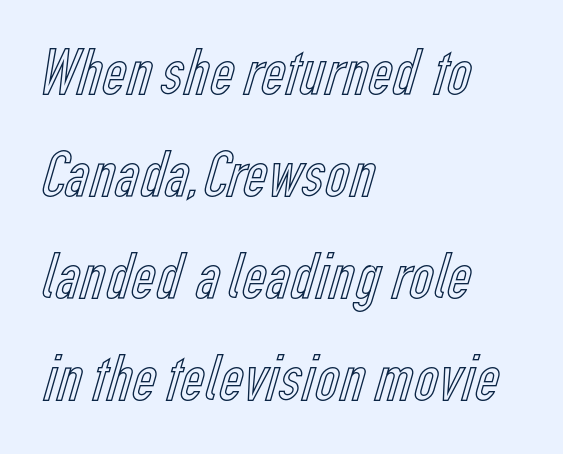
{"width": "condensed", "x_height": "medium", "monospaced": "no", "underline": "no", "align": "left", "line_spacing": "normal", "line_spacing_ratio": 1.52, "letter_spacing": "normal", "letter_spacing_em": 0.0, "glyph_px": 67}
